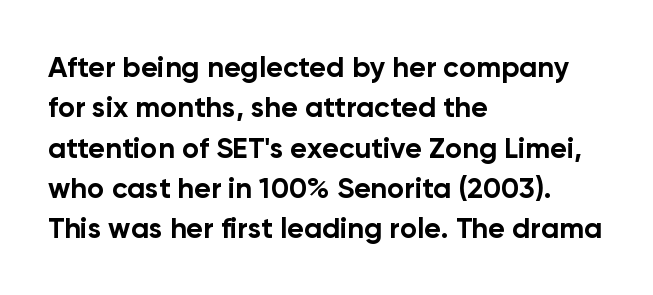
The image shows 29 px bold sans-serif type, upright; set left-aligned, normal line spacing (1.39x), normal letter spacing, not underlined; low stroke contrast and a medium x-height.
